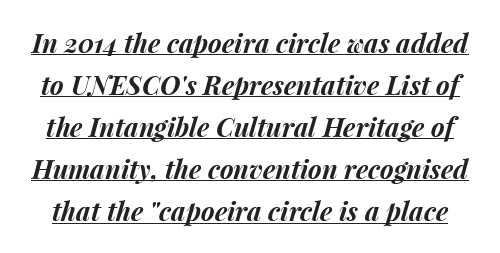
Q: Is the text bold? A: Yes.
Q: Is the text italic (slanted)? A: Yes, it leans right by about 15 degrees.
Q: Is the text underlined? A: Yes.
Q: Is the spacing between letters normal or unusually wide? A: Normal.
Q: Is the spacing between lines tight, normal or loose? A: Normal.
